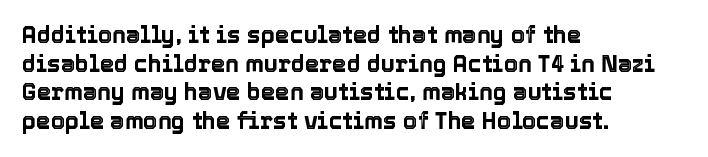
Quick note: not italic, upright. The letters sit at their default tracking, neither squeezed nor spread. The space between consecutive lines is moderate. This sample is left-justified, so line endings fall wherever the words run out. The string is rendered with underlining switched off.
